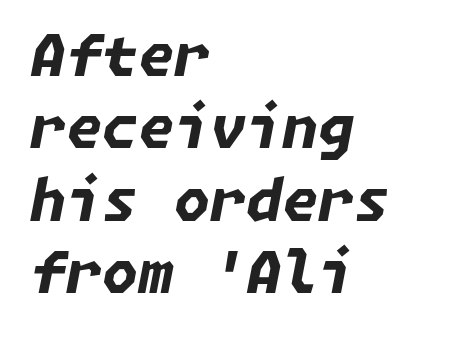
Which margin do the lines hug? The left one — the right edge is uneven. A full-strength bold gives these letters their thick strokes. The zone under the glyphs is completely vacant. Posture: slanted. No extra tracking has been applied to these lines.
